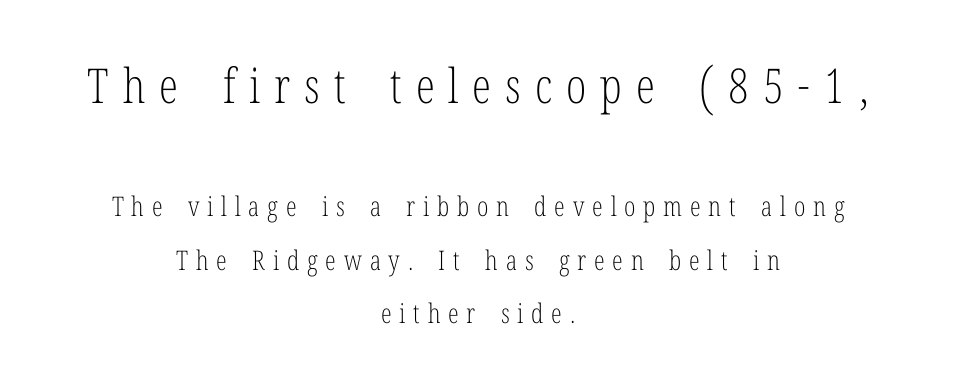
Q: Is the text bold? A: No.
Q: Is the text italic (slanted)? A: No, it is upright.
Q: Is the typeface a serif or a sans-serif typeface? A: Serif.
Q: Is the text underlined? A: No.
Q: How is the paragraph aligned? A: Centered.
Q: Is the spacing between letters normal or unusually wide? A: Unusually wide.
Q: Is the spacing between lines tight, normal or loose? A: Loose.
Q: Which block of text is set in a larger size, the first (top) or the second (bottom)? A: The first (top) one.
Q: Width (condensed, normal, or wide)? A: Condensed.
Q: Stroke contrast? A: Low.
Q: x-height? A: Medium.
Q: Monospaced? A: No.
